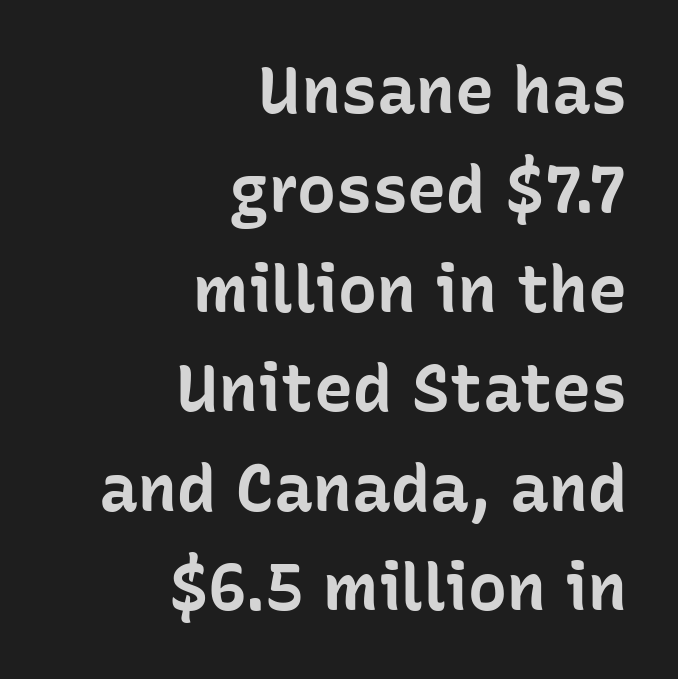
{"serif": "no", "italic": "no", "bold": "yes", "weight": "bold", "width": "normal", "stroke_contrast": "low", "x_height": "medium", "monospaced": "no", "underline": "no", "align": "right", "line_spacing": "normal", "line_spacing_ratio": 1.53, "letter_spacing": "normal", "letter_spacing_em": 0.0, "glyph_px": 65}
